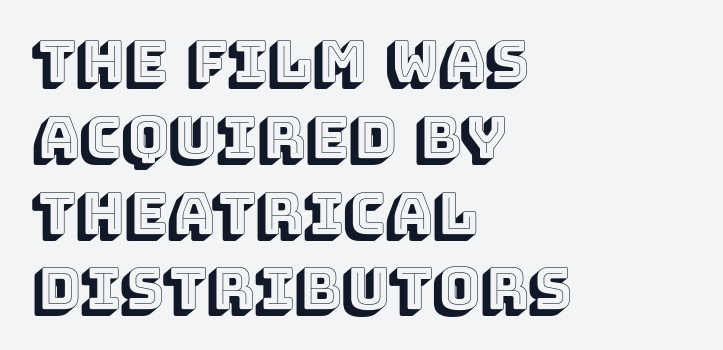
Descenders are the only things crossing below the line. The type is set solid horizontally, with unmodified tracking. Casual observation: everything's shoved over to the left. Characters remain perfectly vertical along every line.
